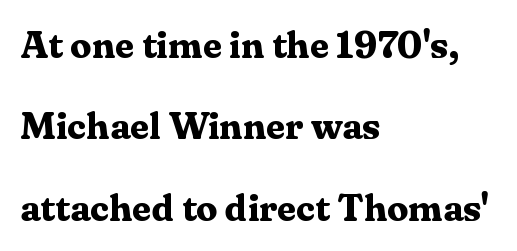
The lines are spread far apart with generous leading. Each letter's strokes conclude with small projecting serifs. Plain, unruled lines of type. Casual observation: everything's shoved over to the left. Rendered with straight, roman letterforms.
